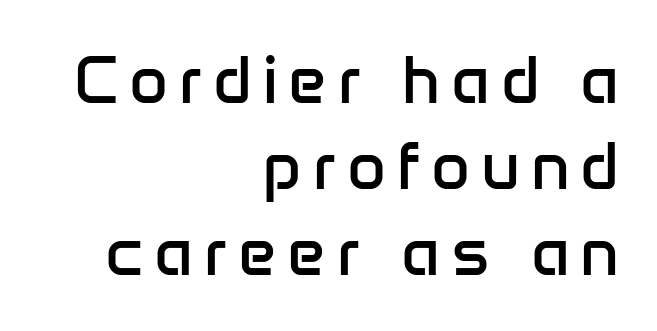
Horizontal bands of white between lines are of average thickness. A sans-serif font was chosen for this passage. Character widths vary here, with narrow letters taking less room than wide ones. Think standard paragraph weight, or any step lighter than that.
